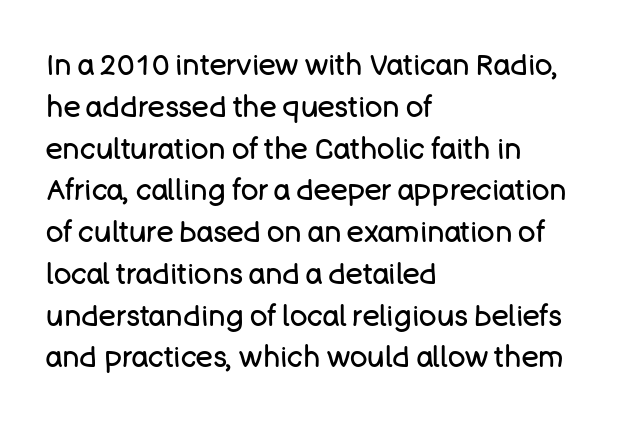
{"serif": "no", "italic": "no", "bold": "no", "weight": "regular", "width": "normal", "stroke_contrast": "low", "x_height": "large", "monospaced": "no", "underline": "no", "align": "left", "line_spacing": "normal", "line_spacing_ratio": 1.44, "letter_spacing": "normal", "letter_spacing_em": 0.0, "glyph_px": 29}
